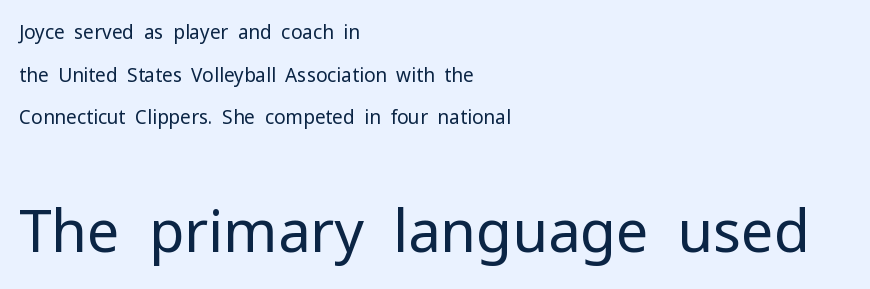
The image shows 58 px regular-weight sans-serif type, upright; set left-aligned, loose line spacing (2.24x), normal letter spacing, not underlined; the second (bottom) block is 3.05x larger; low stroke contrast and a medium x-height.
